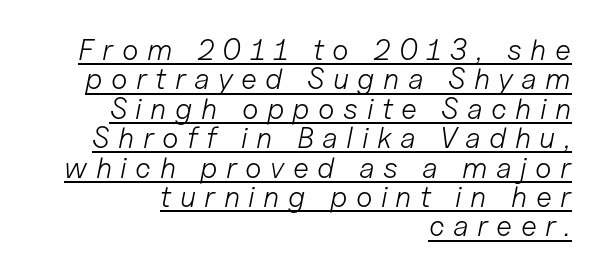
{"italic": "yes", "lean": "right", "slant_degrees": 11, "bold": "no", "weight": "light", "width": "normal", "stroke_contrast": "low", "x_height": "medium", "monospaced": "no", "underline": "yes", "align": "right", "line_spacing": "tight", "line_spacing_ratio": 0.98, "letter_spacing": "wide", "letter_spacing_em": 0.28, "glyph_px": 30}
